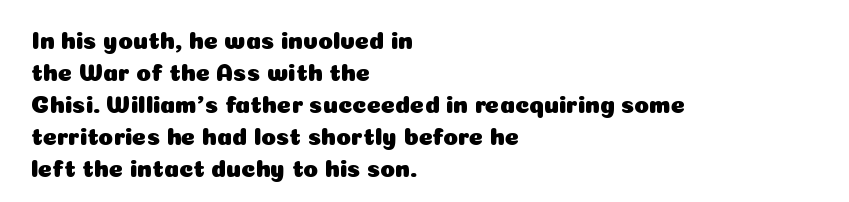
No italicization has been applied; the sample stays upright. The vertical gap from one line to the next is medium. Standard letterfit; no display-style spreading of the glyphs. The passage is arranged the way most books set body copy — flush left. Rule under the text: the space is simply empty.
